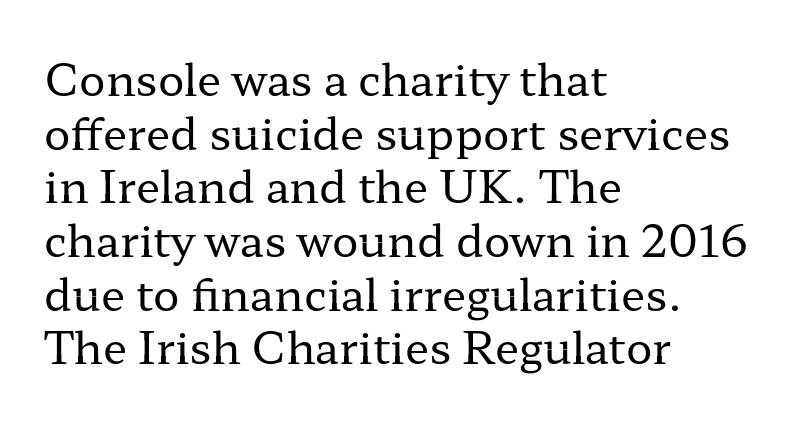
The image shows 44 px regular-weight, wide serif type, upright; set left-aligned, line spacing 1.22x, normal letter spacing, not underlined; low stroke contrast and a medium x-height.
